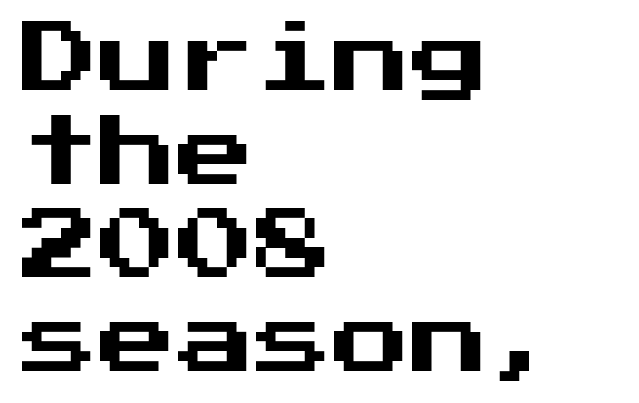
Q: Is the text italic (slanted)? A: No, it is upright.
Q: Is the typeface a serif or a sans-serif typeface? A: Sans-serif.
Q: Is the text underlined? A: No.
Q: How is the paragraph aligned? A: Left-aligned.
Q: Is the spacing between letters normal or unusually wide? A: Normal.
Q: Width (condensed, normal, or wide)? A: Normal.
Q: Stroke contrast? A: Medium.
Q: x-height? A: Medium.
